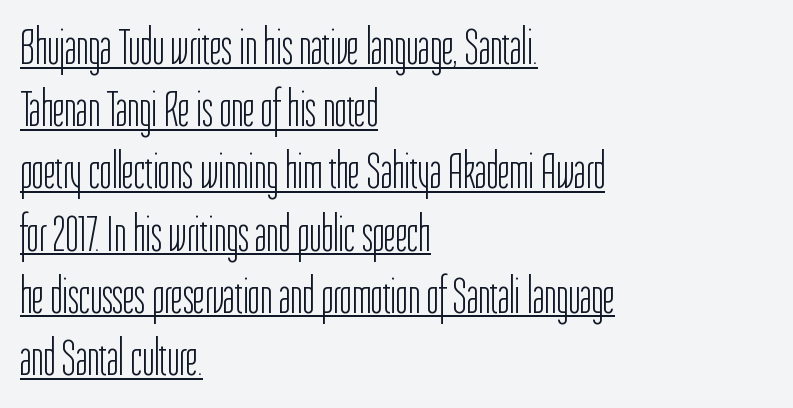
Q: Is the text bold? A: No.
Q: Is the text italic (slanted)? A: No, it is upright.
Q: Is the typeface a serif or a sans-serif typeface? A: Sans-serif.
Q: Is the text underlined? A: Yes.
Q: How is the paragraph aligned? A: Left-aligned.
Q: Is the spacing between letters normal or unusually wide? A: Normal.
Q: Width (condensed, normal, or wide)? A: Condensed.
Q: Stroke contrast? A: Low.
Q: x-height? A: Medium.
Q: Monospaced? A: No.
